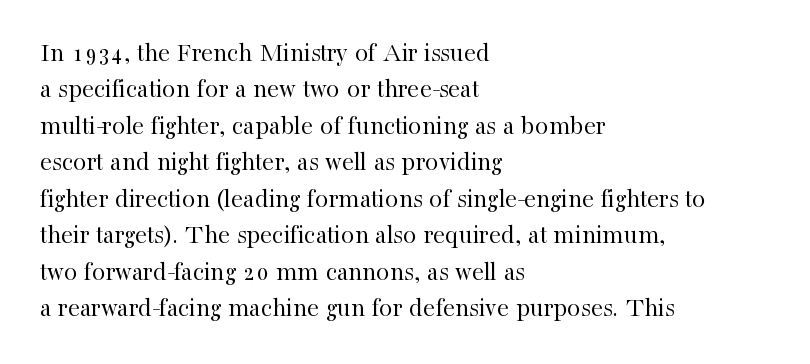
Q: Is the text bold? A: No.
Q: Is the text italic (slanted)? A: No, it is upright.
Q: Is the text underlined? A: No.
Q: How is the paragraph aligned? A: Left-aligned.
Q: Is the spacing between letters normal or unusually wide? A: Normal.
Q: Is the spacing between lines tight, normal or loose? A: Normal.
